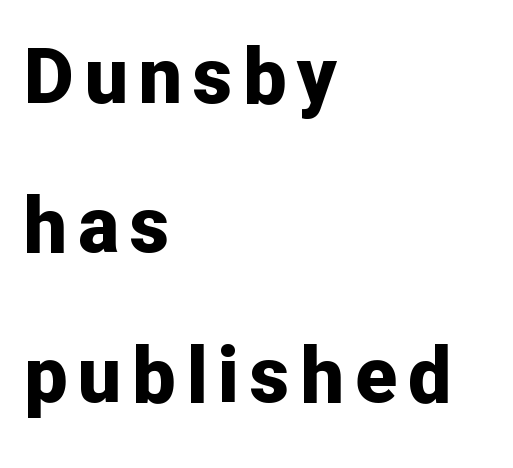
Q: Is the text bold? A: Yes.
Q: Is the text italic (slanted)? A: No, it is upright.
Q: Is the typeface a serif or a sans-serif typeface? A: Sans-serif.
Q: Is the text underlined? A: No.
Q: How is the paragraph aligned? A: Left-aligned.
Q: Is the spacing between lines tight, normal or loose? A: Loose.
Q: Width (condensed, normal, or wide)? A: Normal.
Q: Stroke contrast? A: Low.
Q: x-height? A: Medium.
Q: Monospaced? A: No.
